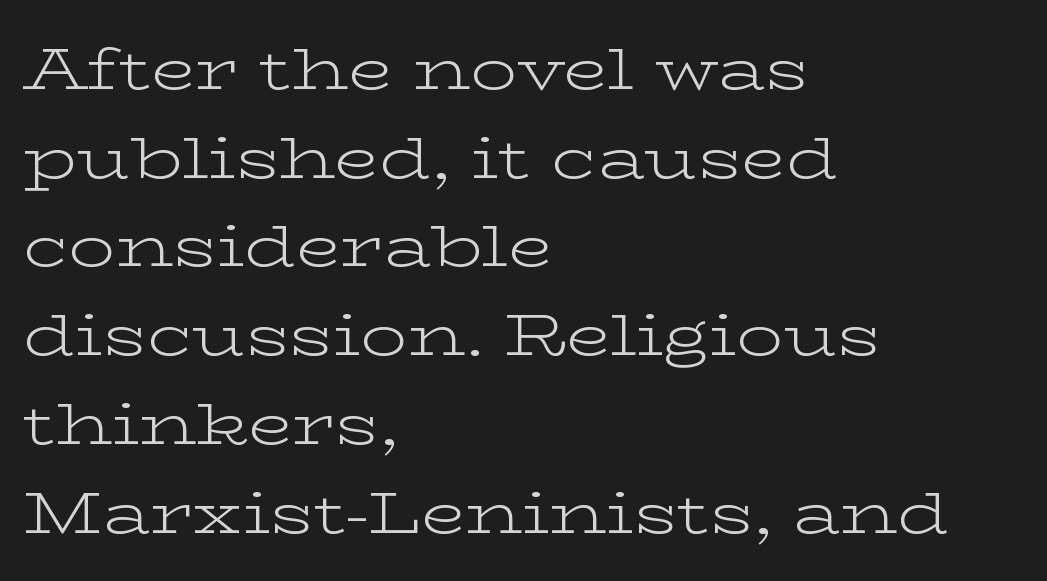
The image shows 58 px light, wide serif type, upright; set left-aligned, normal line spacing (1.53x), normal letter spacing, not underlined; low stroke contrast and a medium x-height.
